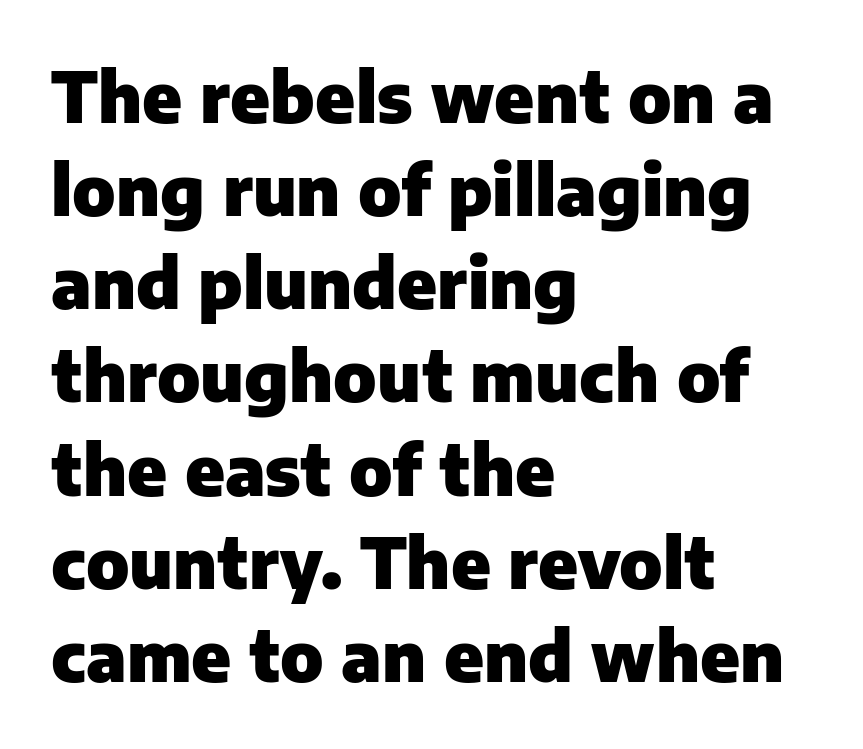
{"serif": "no", "italic": "no", "bold": "yes", "weight": "heavy", "width": "normal", "stroke_contrast": "low", "x_height": "medium", "monospaced": "no", "underline": "no", "align": "left", "line_spacing": "normal", "line_spacing_ratio": 1.35, "letter_spacing": "normal", "letter_spacing_em": 0.0, "glyph_px": 69}
